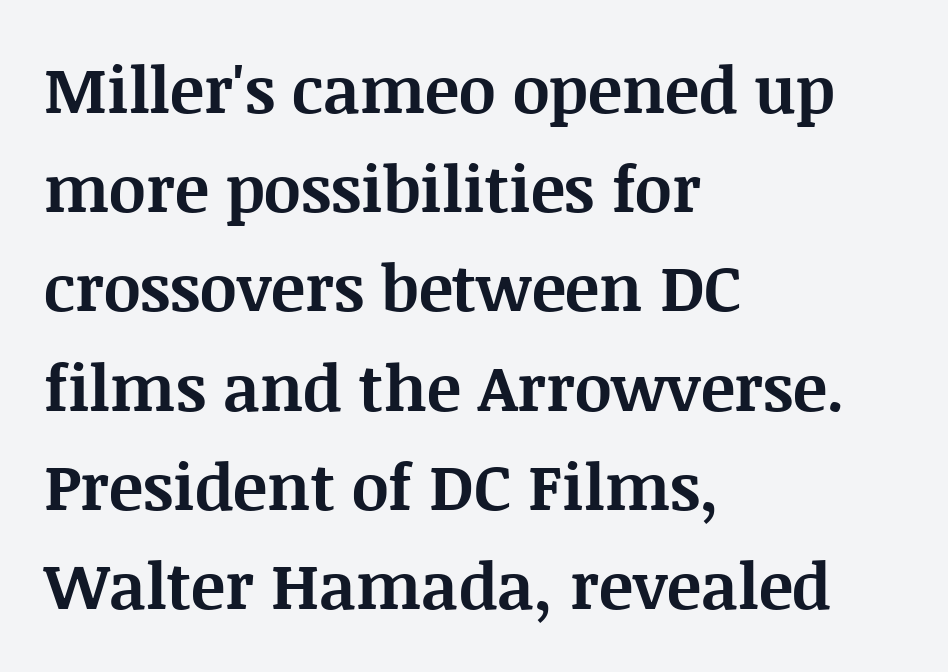
Q: Is the text bold? A: Yes.
Q: Is the text italic (slanted)? A: No, it is upright.
Q: Is the typeface a serif or a sans-serif typeface? A: Serif.
Q: Is the text underlined? A: No.
Q: How is the paragraph aligned? A: Left-aligned.
Q: Is the spacing between letters normal or unusually wide? A: Normal.
Q: Is the spacing between lines tight, normal or loose? A: Normal.
Q: Width (condensed, normal, or wide)? A: Normal.
Q: Stroke contrast? A: Medium.
Q: x-height? A: Large.
Q: Monospaced? A: No.
